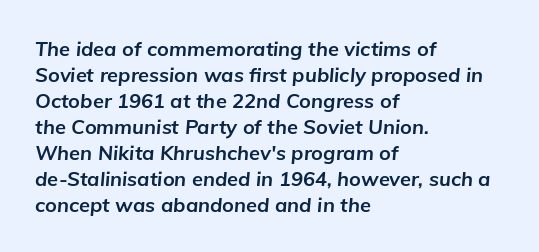
{"italic": "yes", "lean": "right", "slant_degrees": 5, "bold": "yes", "underline": "no", "align": "left", "line_spacing": "normal", "line_spacing_ratio": 1.3, "letter_spacing": "normal", "letter_spacing_em": 0.0, "glyph_px": 20}
